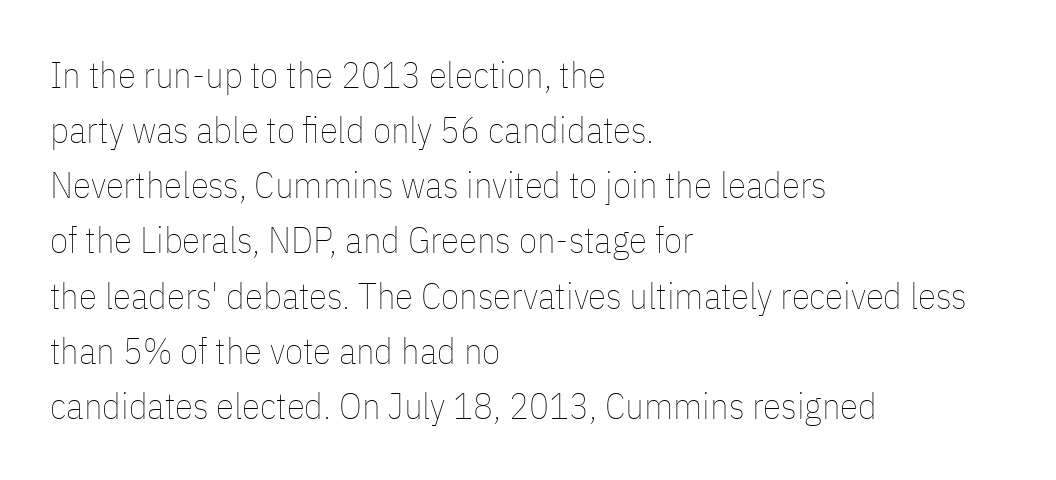
The image shows 37 px thin, condensed type, upright; set left-aligned, normal line spacing (1.49x), normal letter spacing, not underlined; low stroke contrast and a medium x-height.
